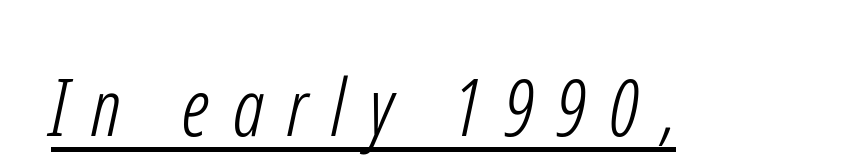
The typesetting does not lean heavy: it is not bold. Note the varied advance widths — an 'i' is clearly narrower than an 'm'. Each word looks stretched out because of the extra space between its letters. Look at the bottom of the vertical strokes: they stop flat, with no serifs.
